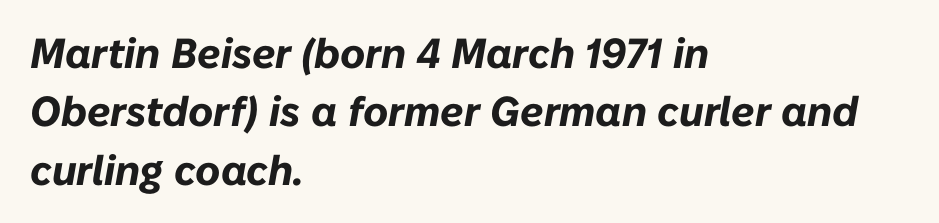
{"italic": "yes", "lean": "right", "slant_degrees": 10, "bold": "yes", "weight": "bold", "width": "normal", "stroke_contrast": "low", "x_height": "medium", "monospaced": "no", "underline": "no", "align": "left", "line_spacing": "normal", "line_spacing_ratio": 1.39, "letter_spacing": "normal", "letter_spacing_em": 0.0, "glyph_px": 42}
